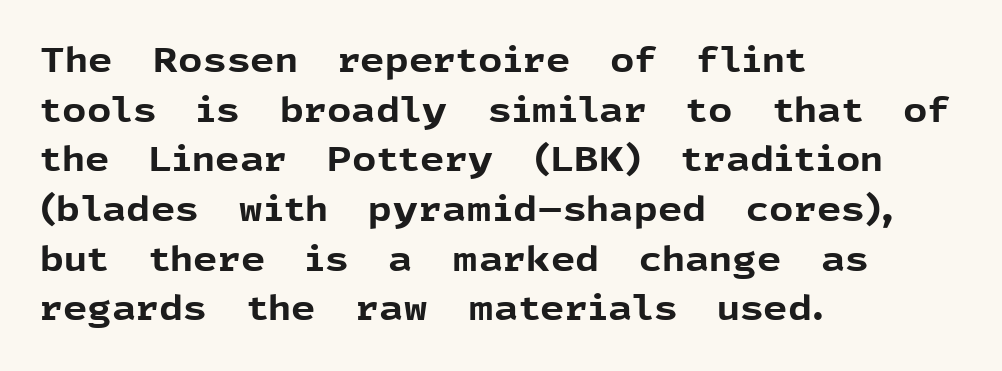
The lettering holds an erect, upright posture throughout. These lines sit exactly where default settings would place them. Thick stems and heavy bowls — unmistakably bold. The letterforms sit shoulder to shoulder at normal distance.
